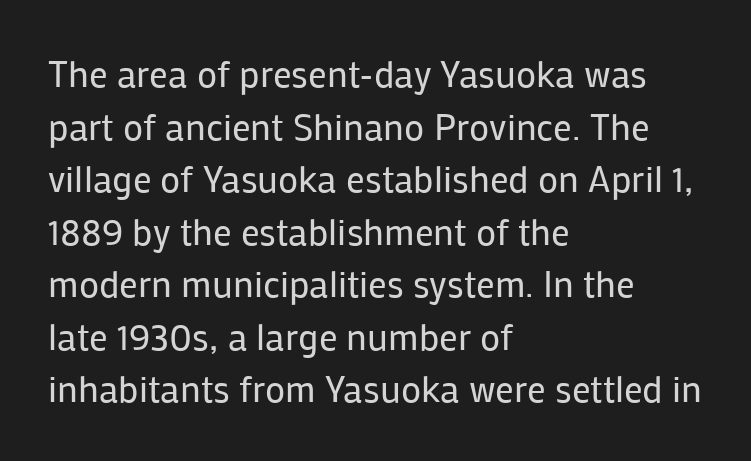
{"serif": "no", "italic": "no", "bold": "no", "weight": "regular", "width": "normal", "stroke_contrast": "low", "x_height": "medium", "monospaced": "no", "underline": "no", "align": "left", "line_spacing": "normal", "line_spacing_ratio": 1.42, "letter_spacing": "normal", "letter_spacing_em": 0.0, "glyph_px": 37}
